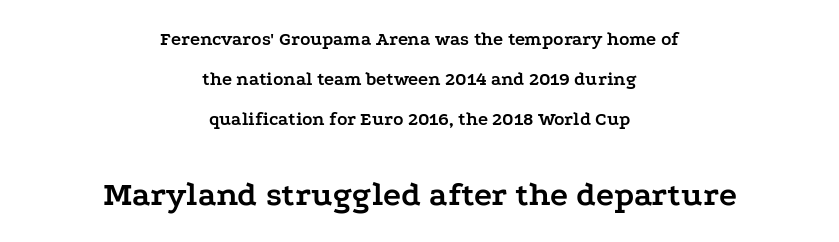
{"serif": "yes", "italic": "no", "bold": "yes", "weight": "semibold", "width": "wide", "stroke_contrast": "low", "x_height": "medium", "monospaced": "no", "underline": "no", "align": "center", "line_spacing": "loose", "line_spacing_ratio": 2.1, "letter_spacing": "normal", "letter_spacing_em": 0.0, "larger_block": "second", "size_ratio": 1.79, "glyph_px": 34}
